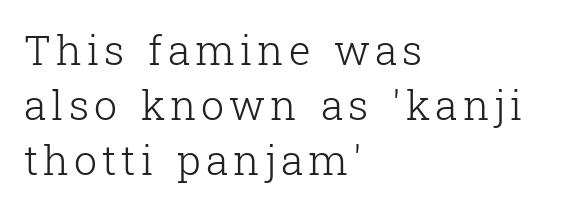
Q: Is the text bold? A: No.
Q: Is the text italic (slanted)? A: No, it is upright.
Q: Is the typeface a serif or a sans-serif typeface? A: Serif.
Q: Is the text underlined? A: No.
Q: How is the paragraph aligned? A: Left-aligned.
Q: Is the spacing between lines tight, normal or loose? A: Normal.
Q: Width (condensed, normal, or wide)? A: Normal.
Q: Stroke contrast? A: Low.
Q: x-height? A: Medium.
Q: Monospaced? A: No.
